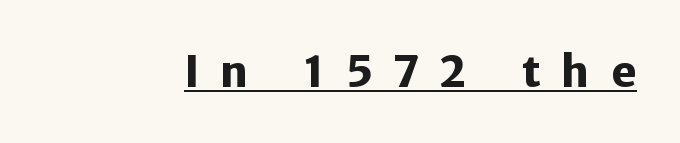
{"serif": "no", "italic": "no", "bold": "yes", "weight": "heavy", "width": "normal", "stroke_contrast": "low", "x_height": "medium", "monospaced": "no", "underline": "yes", "letter_spacing": "wide", "letter_spacing_em": 0.48, "glyph_px": 43}
